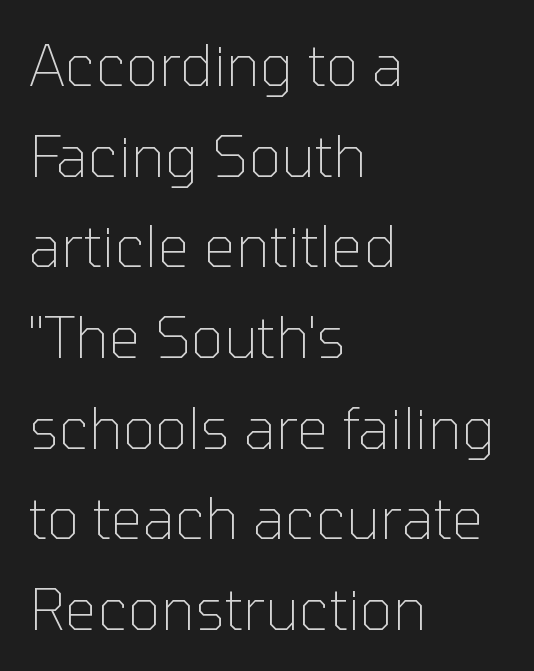
{"serif": "no", "italic": "no", "bold": "no", "weight": "thin", "width": "normal", "stroke_contrast": "low", "x_height": "medium", "monospaced": "no", "underline": "no", "align": "left", "line_spacing": "normal", "line_spacing_ratio": 1.59, "letter_spacing": "normal", "letter_spacing_em": 0.0, "glyph_px": 57}
